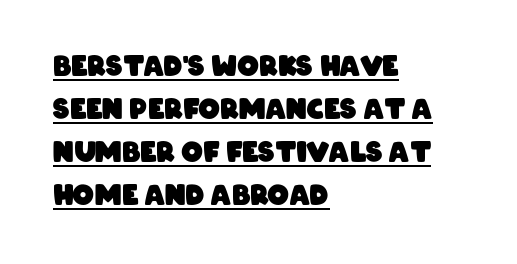
The image shows 27 px bold type; set left-aligned, normal line spacing (1.59x), normal letter spacing, underlined.
